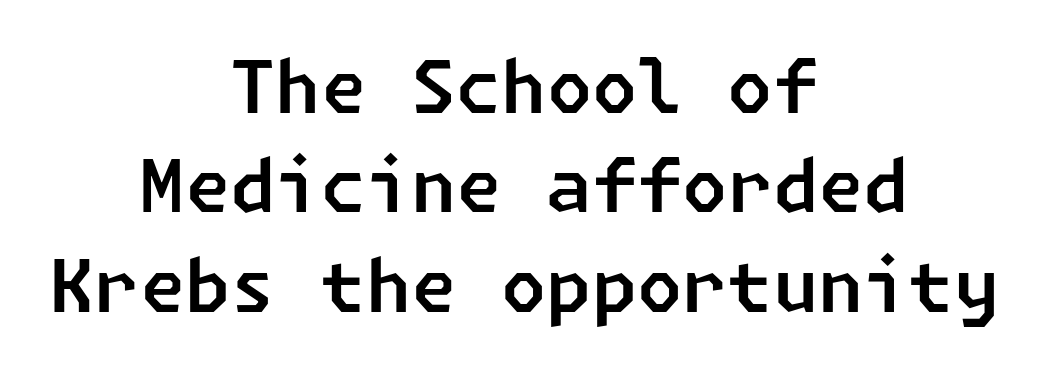
Q: Is the typeface a serif or a sans-serif typeface? A: Sans-serif.
Q: Is the text underlined? A: No.
Q: How is the paragraph aligned? A: Centered.
Q: Is the spacing between letters normal or unusually wide? A: Normal.
Q: Is the spacing between lines tight, normal or loose? A: Normal.
Q: Width (condensed, normal, or wide)? A: Normal.
Q: Stroke contrast? A: Low.
Q: x-height? A: Medium.
